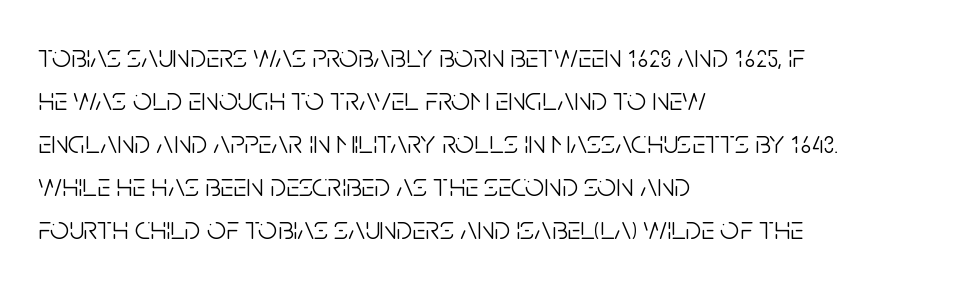
The image shows 33 px light, condensed sans-serif type, upright; set left-aligned, normal line spacing (1.3x), normal letter spacing, not underlined; low stroke contrast and a large x-height.
